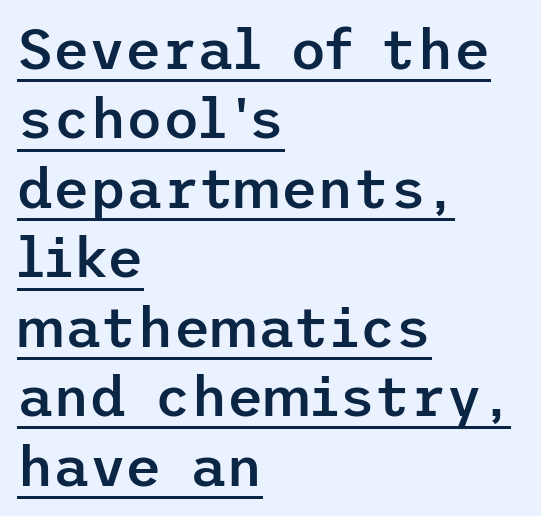
The image shows 56 px semibold sans-serif type, upright; set left-aligned, line spacing 1.24x, normal letter spacing, underlined; low stroke contrast and a medium x-height.
